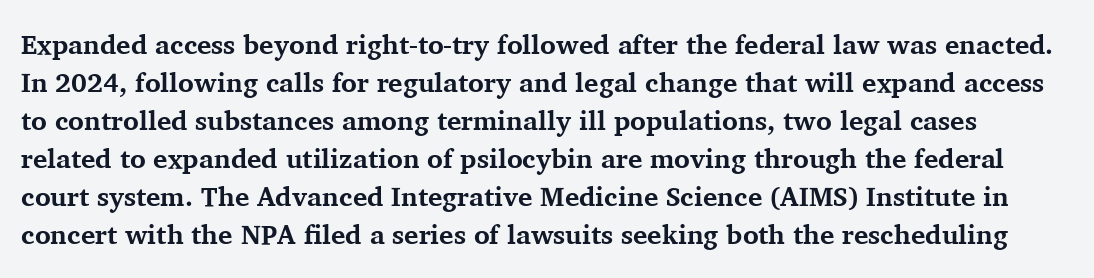
{"italic": "no", "bold": "yes", "underline": "no", "line_spacing": "normal", "line_spacing_ratio": 1.41, "letter_spacing": "normal", "letter_spacing_em": 0.0, "glyph_px": 27}
